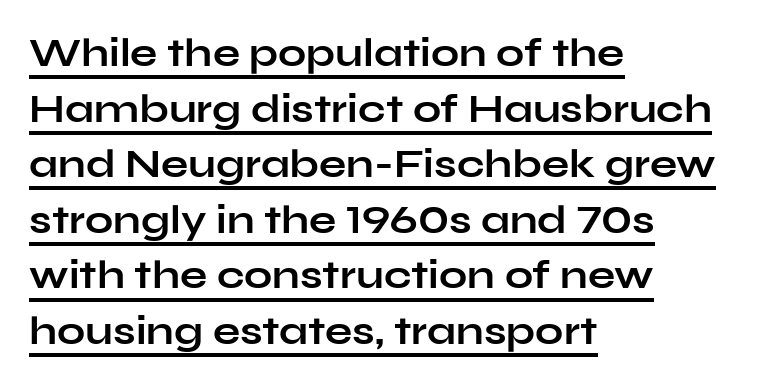
The image shows 40 px bold, wide sans-serif type, upright; set left-aligned, normal line spacing (1.39x), normal letter spacing, underlined; low stroke contrast and a medium x-height.
